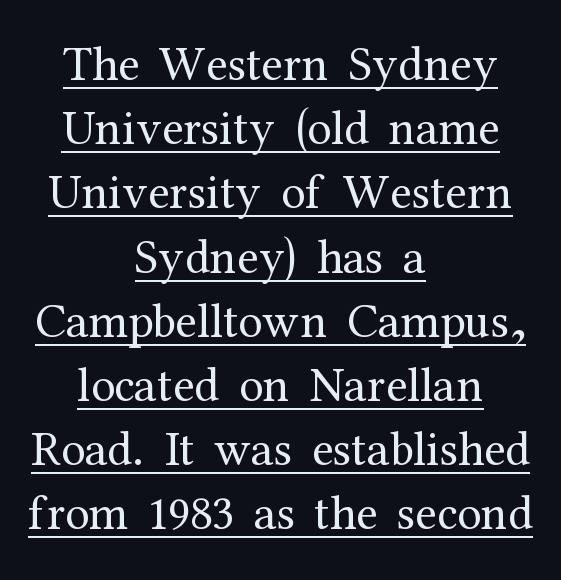
The image shows 49 px regular-weight serif type, upright; set centered, normal line spacing (1.31x), normal letter spacing, underlined; medium stroke contrast and a medium x-height.
